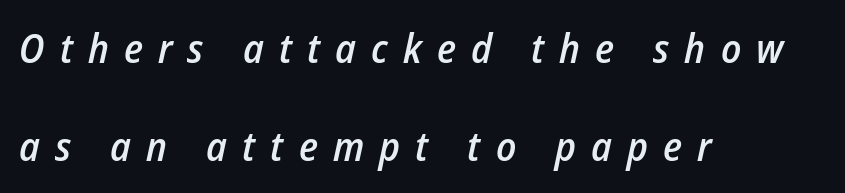
Q: Is the text bold? A: Semi-bold.
Q: Is the text italic (slanted)? A: Yes, it leans right by about 12 degrees.
Q: Is the text underlined? A: No.
Q: How is the paragraph aligned? A: Left-aligned.
Q: Is the spacing between letters normal or unusually wide? A: Unusually wide.
Q: Is the spacing between lines tight, normal or loose? A: Loose.
Q: Width (condensed, normal, or wide)? A: Condensed.
Q: Stroke contrast? A: Low.
Q: x-height? A: Medium.
Q: Monospaced? A: No.
